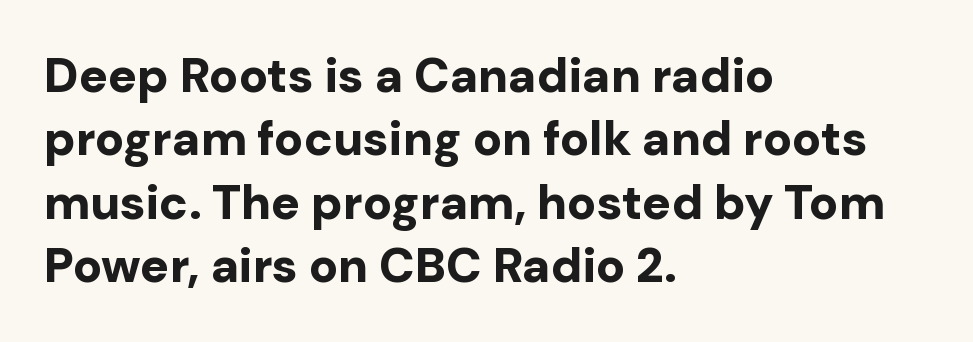
The image shows 48 px bold sans-serif type, upright; set left-aligned, normal line spacing (1.32x), normal letter spacing, not underlined; low stroke contrast and a medium x-height.
